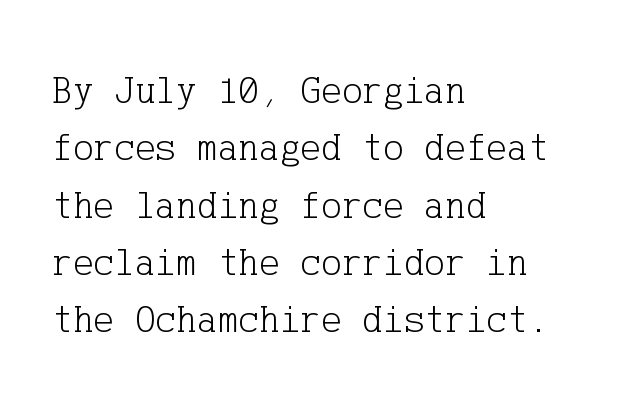
The image shows 39 px light serif type, upright; set left-aligned, normal line spacing (1.47x), normal letter spacing, not underlined; low stroke contrast and a medium x-height.
